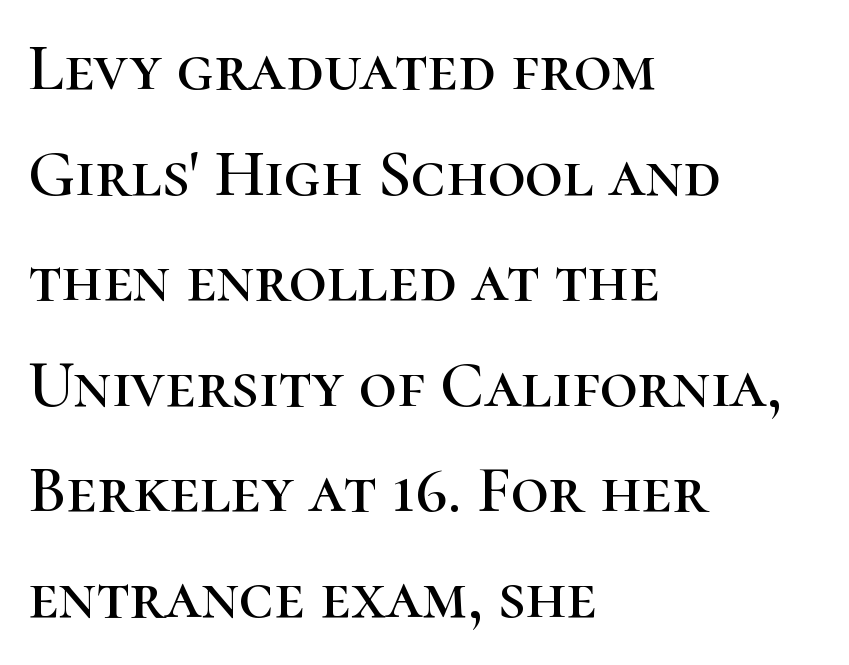
The image shows 66 px serif type, upright; set left-aligned, normal line spacing (1.6x), normal letter spacing, not underlined; high stroke contrast and a medium x-height.
